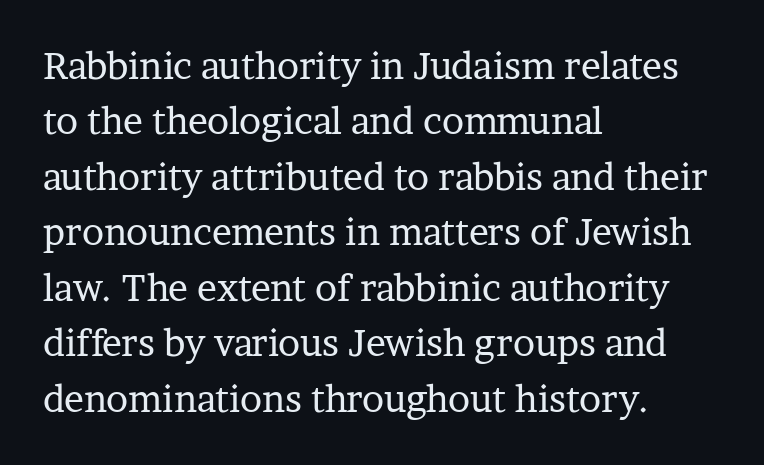
The image shows 37 px regular-weight serif type, upright; set left-aligned, normal line spacing (1.5x), normal letter spacing, not underlined; low stroke contrast and a medium x-height.
